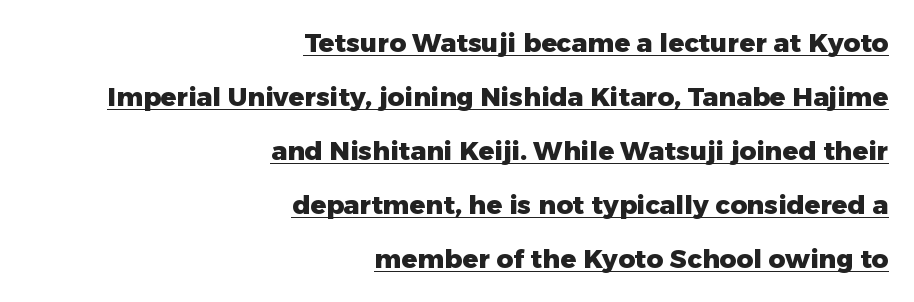
The letters stand straight up with perfectly vertical stems. Students, observe: this is what heavily led, spacious text looks like. The line texture is even and compact thanks to regular tracking. The rendering anchors every line to the right-hand side. Is there an underline? Yes — a line sits under the letters.
